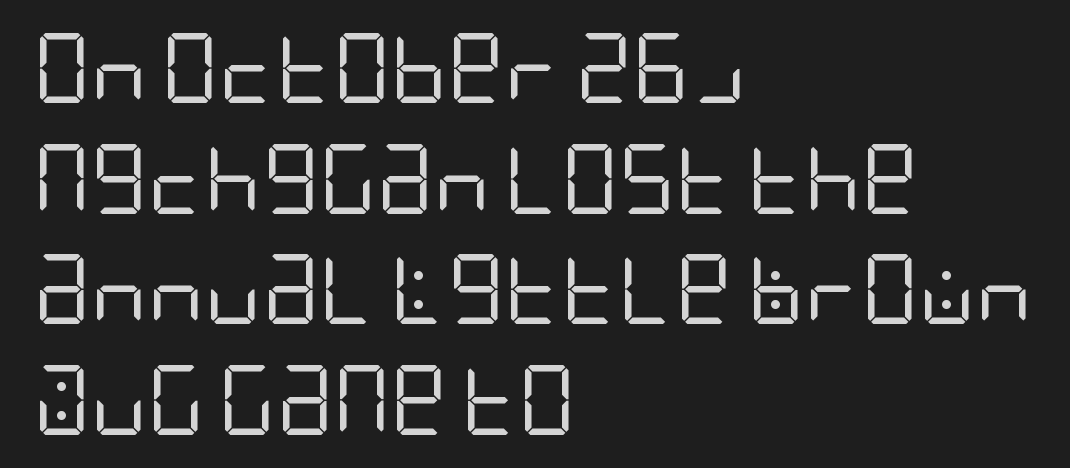
The image shows 70 px regular-weight, condensed sans-serif type, upright; set left-aligned, normal line spacing (1.58x), normal letter spacing, not underlined; low stroke contrast and a large x-height.
